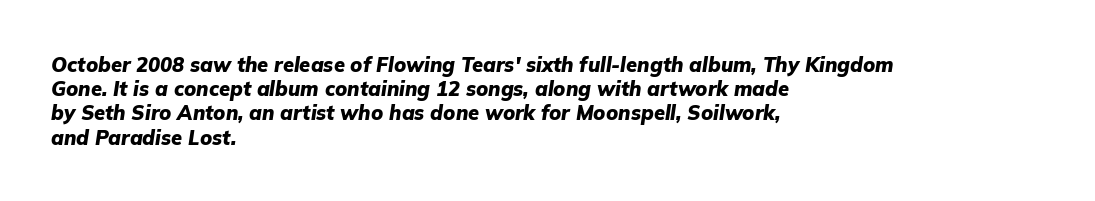
The image shows 20 px bold type, italic (leaning right); set left-aligned, line spacing 1.21x, normal letter spacing, not underlined.
